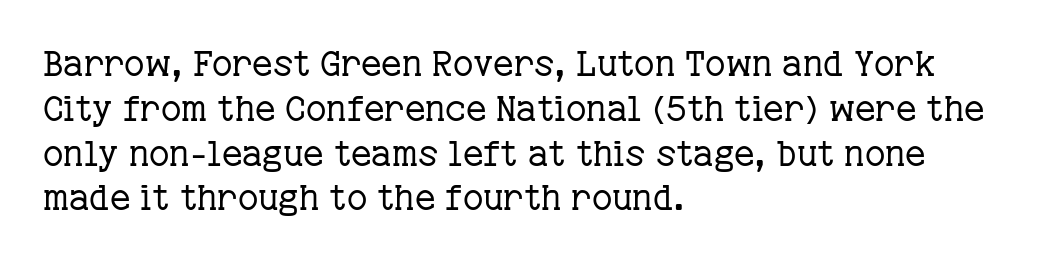
Q: Is the text bold? A: No.
Q: Is the text italic (slanted)? A: No, it is upright.
Q: Is the typeface a serif or a sans-serif typeface? A: Serif.
Q: Is the text underlined? A: No.
Q: How is the paragraph aligned? A: Left-aligned.
Q: Is the spacing between letters normal or unusually wide? A: Normal.
Q: Is the spacing between lines tight, normal or loose? A: Normal.
Q: Width (condensed, normal, or wide)? A: Normal.
Q: Stroke contrast? A: Low.
Q: x-height? A: Medium.
Q: Monospaced? A: No.
